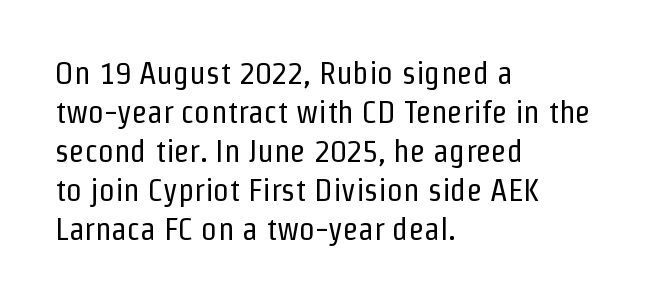
The image shows 32 px regular-weight, condensed sans-serif type, upright; set left-aligned, line spacing 1.22x, normal letter spacing, not underlined; low stroke contrast and a medium x-height.
